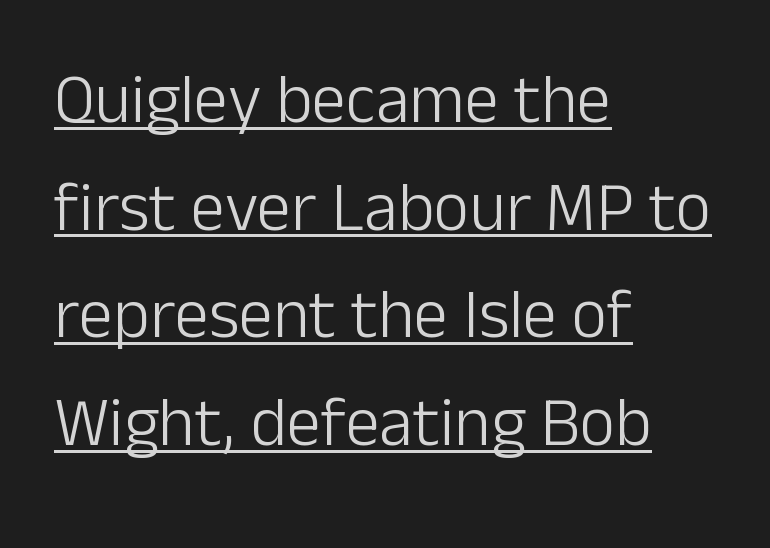
What kind of face is this? One without serifs — a sans. Caption: multi-line text, flush left, ragged right. The letters advance in unequal steps, a hallmark of proportional type. If you measured baseline to baseline, you'd find a middling distance.
